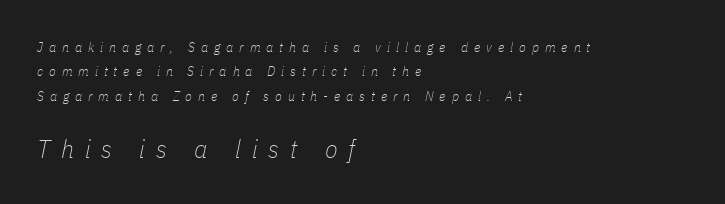
Two sizes are in play, and the larger belongs to the second block. Weight: in the light-to-regular range. The letters are spread apart with noticeably loose tracking. Line starts are locked; line ends wander. The rendering applies a slant to the glyphs. The foot of each line stays bare and open.
